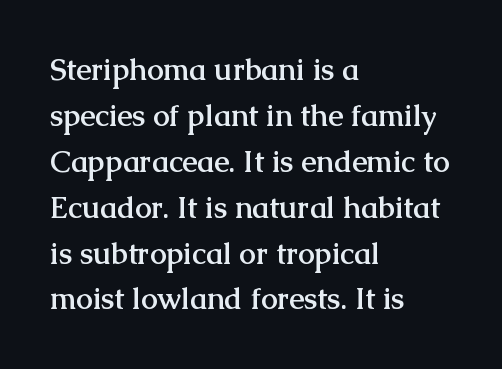
The image shows 30 px semibold serif type, upright; set left-aligned, normal line spacing (1.53x), normal letter spacing, not underlined; medium stroke contrast and a medium x-height.
